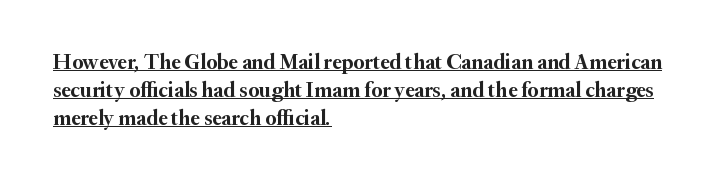
{"italic": "no", "bold": "yes", "underline": "yes", "align": "left", "line_spacing": "normal", "line_spacing_ratio": 1.33, "letter_spacing": "normal", "letter_spacing_em": 0.0, "glyph_px": 21}
